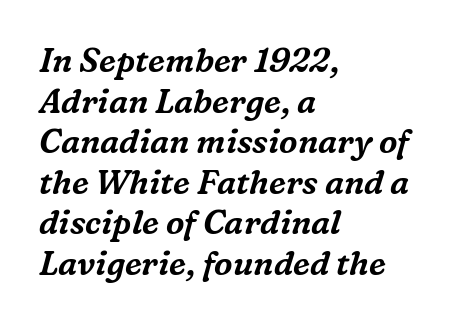
Q: Is the text italic (slanted)? A: Yes, it leans right by about 16 degrees.
Q: Is the typeface a serif or a sans-serif typeface? A: Serif.
Q: Is the text underlined? A: No.
Q: How is the paragraph aligned? A: Left-aligned.
Q: Is the spacing between letters normal or unusually wide? A: Normal.
Q: Width (condensed, normal, or wide)? A: Normal.
Q: Stroke contrast? A: Medium.
Q: x-height? A: Medium.
Q: Monospaced? A: No.
